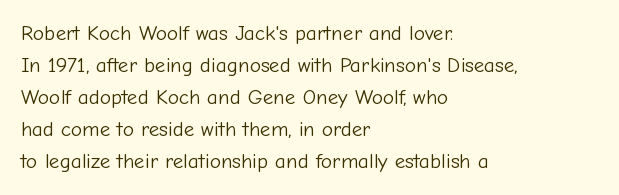
The image shows 21 px text type, upright; set left-aligned, normal line spacing (1.52x), normal letter spacing, not underlined.
